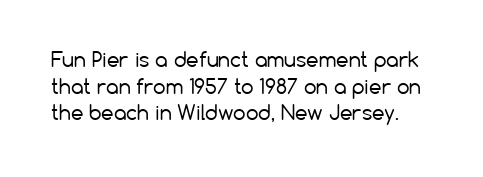
Q: Is the text bold? A: No.
Q: Is the text italic (slanted)? A: No, it is upright.
Q: Is the text underlined? A: No.
Q: Is the spacing between letters normal or unusually wide? A: Normal.
Q: Is the spacing between lines tight, normal or loose? A: Normal.
